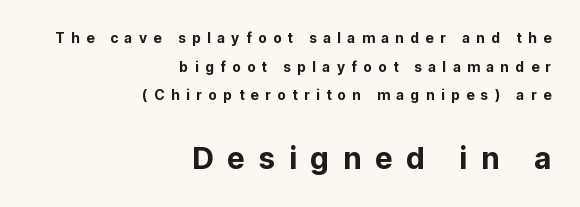
Q: Is the text italic (slanted)? A: No, it is upright.
Q: Is the typeface a serif or a sans-serif typeface? A: Sans-serif.
Q: Is the text underlined? A: No.
Q: How is the paragraph aligned? A: Right-aligned.
Q: Is the spacing between letters normal or unusually wide? A: Unusually wide.
Q: Is the spacing between lines tight, normal or loose? A: Loose.
Q: Which block of text is set in a larger size, the first (top) or the second (bottom)? A: The second (bottom) one.
Q: Width (condensed, normal, or wide)? A: Normal.
Q: Stroke contrast? A: Low.
Q: x-height? A: Medium.
Q: Monospaced? A: No.
